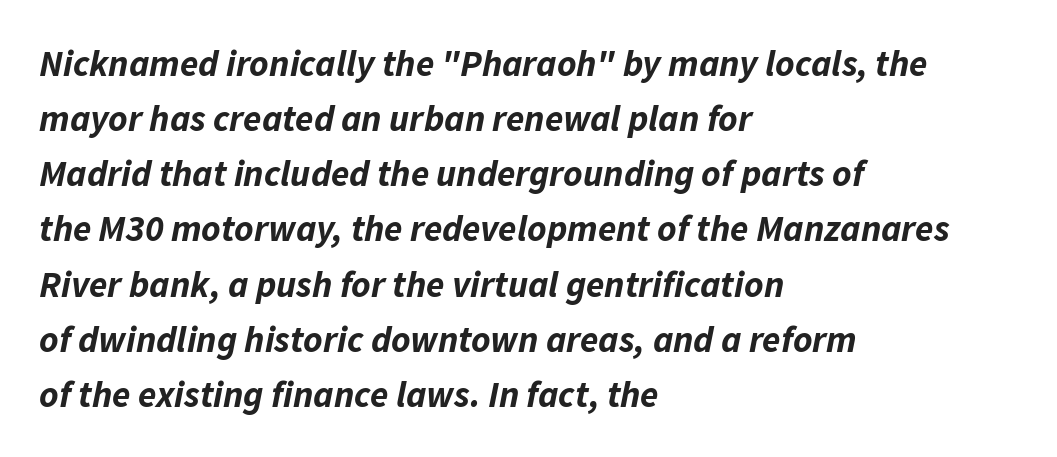
Q: Is the text bold? A: Yes.
Q: Is the text italic (slanted)? A: Yes, it leans right by about 11 degrees.
Q: Is the text underlined? A: No.
Q: How is the paragraph aligned? A: Left-aligned.
Q: Is the spacing between letters normal or unusually wide? A: Normal.
Q: Is the spacing between lines tight, normal or loose? A: Normal.
Q: Width (condensed, normal, or wide)? A: Normal.
Q: Stroke contrast? A: Low.
Q: x-height? A: Medium.
Q: Monospaced? A: No.
